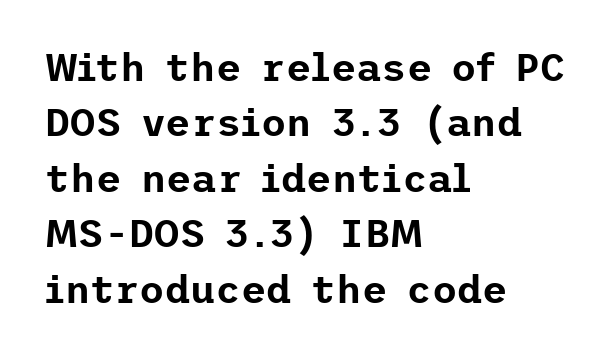
Q: Is the text italic (slanted)? A: No, it is upright.
Q: Is the typeface a serif or a sans-serif typeface? A: Sans-serif.
Q: Is the text underlined? A: No.
Q: How is the paragraph aligned? A: Left-aligned.
Q: Is the spacing between letters normal or unusually wide? A: Normal.
Q: Is the spacing between lines tight, normal or loose? A: Normal.
Q: Width (condensed, normal, or wide)? A: Normal.
Q: Stroke contrast? A: Low.
Q: x-height? A: Medium.
